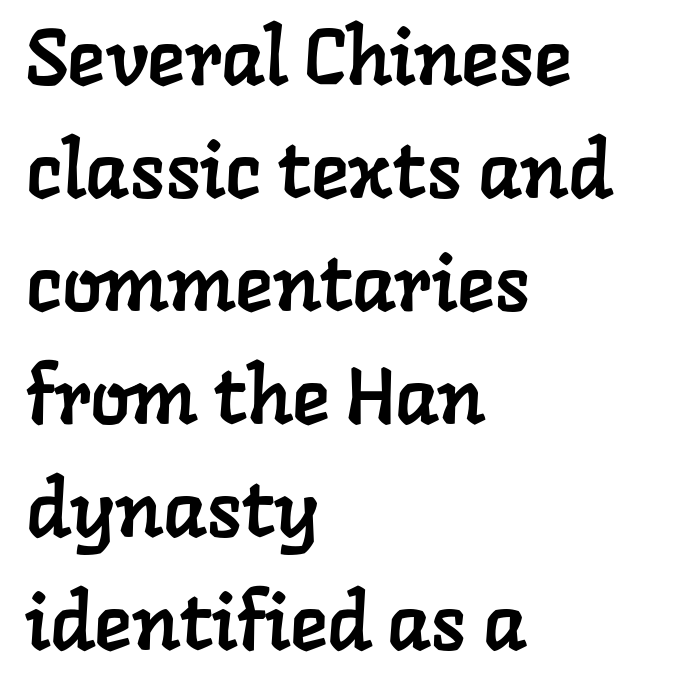
{"serif": "yes", "width": "normal", "stroke_contrast": "low", "x_height": "medium", "monospaced": "no", "underline": "no", "align": "left", "line_spacing": "normal", "line_spacing_ratio": 1.43, "letter_spacing": "normal", "letter_spacing_em": 0.0, "glyph_px": 79}
